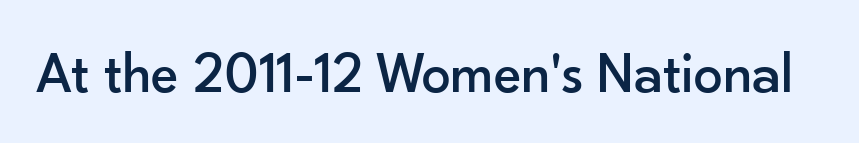
Think of a printed novel: that variable character pitch is what you see here. Students, note that the glyphs here touch the page at normal intervals. Does the type have serifs? No, each stem ends abruptly. Upright lettering throughout.
